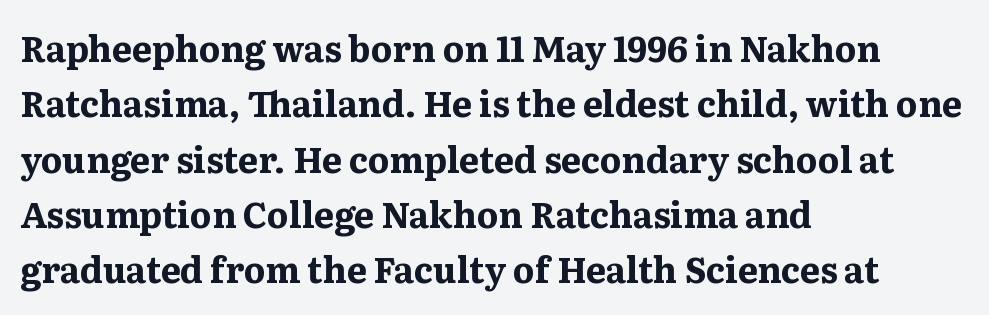
The image shows 35 px bold, wide serif type, upright; set left-aligned, normal line spacing (1.58x), normal letter spacing, not underlined; medium stroke contrast and a medium x-height.
